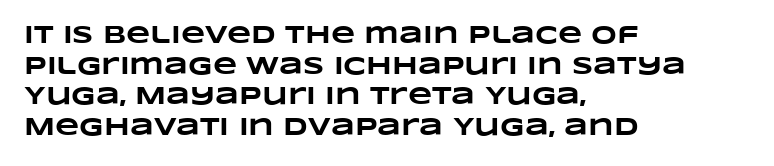
{"bold": "yes", "underline": "no", "align": "left", "line_spacing_ratio": 1.23, "letter_spacing": "normal", "letter_spacing_em": 0.0, "glyph_px": 25}
